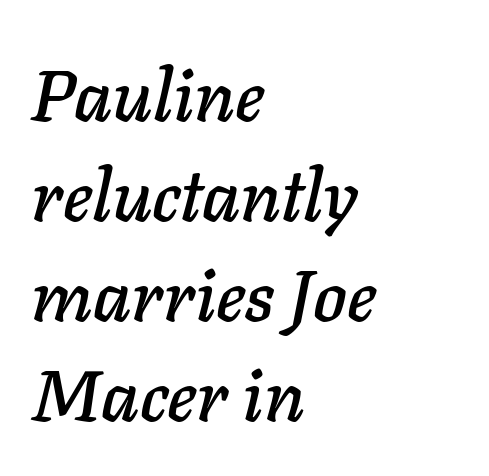
The image shows 72 px text type, italic (leaning right); set left-aligned, normal line spacing (1.39x), normal letter spacing, not underlined; low stroke contrast and a medium x-height.
